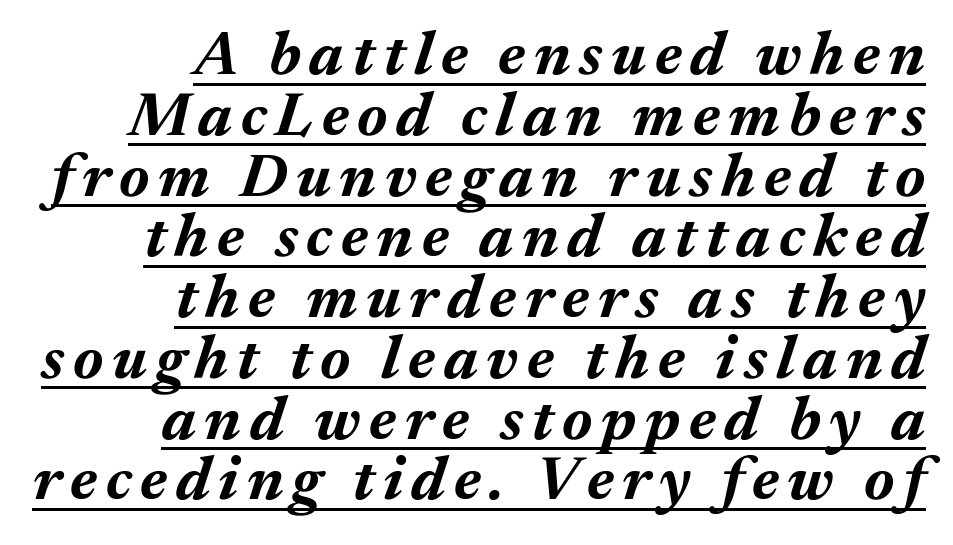
The image shows 62 px bold type, italic (leaning right); set right-aligned, tight line spacing (0.98x), underlined; medium stroke contrast and a medium x-height.
